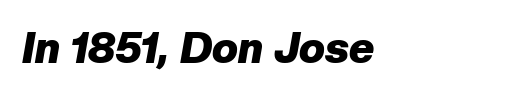
Q: Is the text bold? A: Yes.
Q: Is the text italic (slanted)? A: Yes, it leans right by about 10 degrees.
Q: Is the text underlined? A: No.
Q: Is the spacing between letters normal or unusually wide? A: Normal.
Q: Width (condensed, normal, or wide)? A: Normal.
Q: Stroke contrast? A: Low.
Q: x-height? A: Medium.
Q: Monospaced? A: No.
